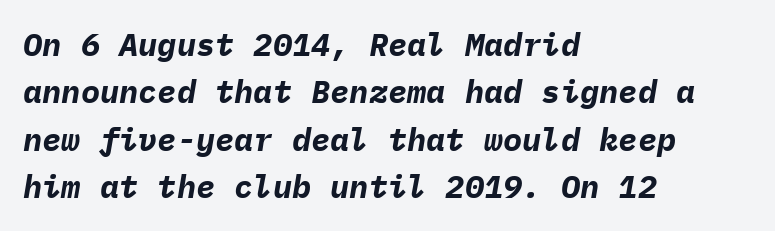
The image shows 32 px bold type, italic (leaning right), monospaced; set left-aligned, normal line spacing (1.48x), normal letter spacing, not underlined; low stroke contrast and a medium x-height.
